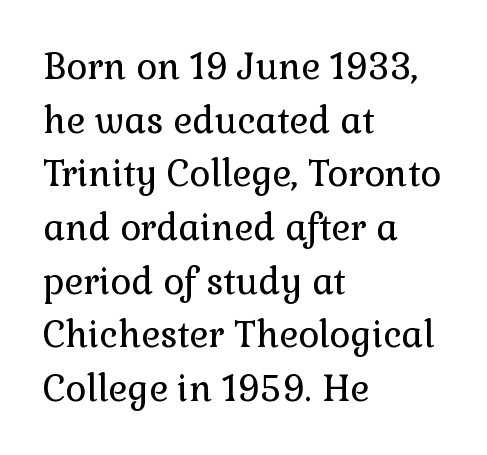
{"serif": "yes", "italic": "no", "bold": "no", "weight": "regular", "width": "normal", "stroke_contrast": "low", "x_height": "medium", "monospaced": "no", "underline": "no", "align": "left", "line_spacing": "normal", "line_spacing_ratio": 1.49, "letter_spacing": "normal", "letter_spacing_em": 0.0, "glyph_px": 36}
